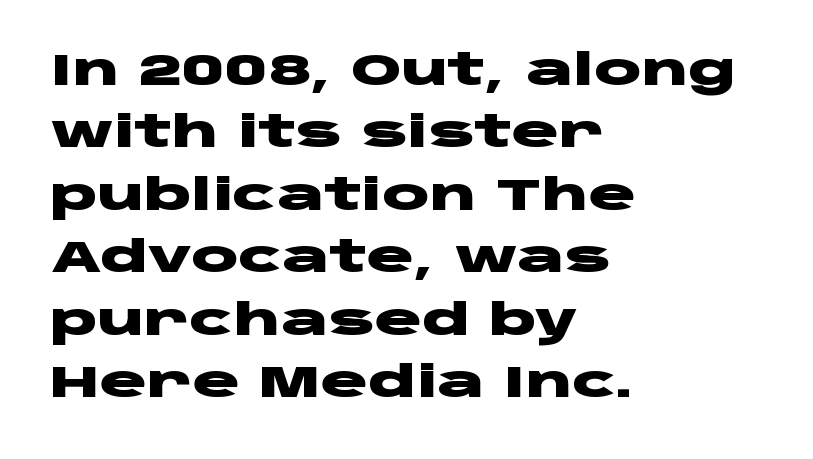
{"serif": "no", "italic": "no", "bold": "yes", "weight": "heavy", "width": "wide", "stroke_contrast": "low", "x_height": "large", "monospaced": "no", "underline": "no", "align": "left", "line_spacing": "normal", "line_spacing_ratio": 1.42, "letter_spacing": "normal", "letter_spacing_em": 0.0, "glyph_px": 44}
